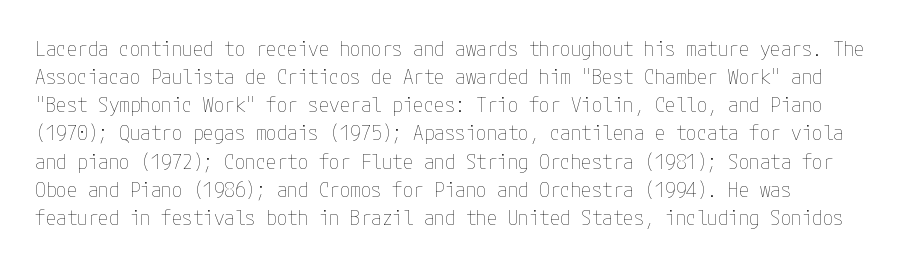
{"italic": "no", "bold": "no", "underline": "no", "line_spacing": "normal", "line_spacing_ratio": 1.34, "letter_spacing": "normal", "letter_spacing_em": 0.0, "glyph_px": 21}
